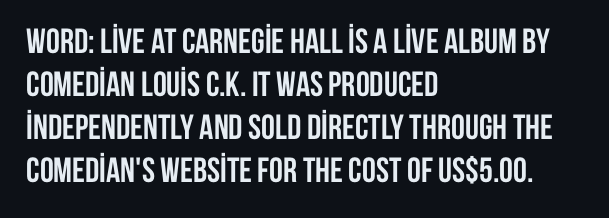
{"serif": "no", "italic": "no", "bold": "yes", "weight": "semibold", "width": "condensed", "stroke_contrast": "low", "x_height": "large", "monospaced": "no", "underline": "no", "align": "left", "line_spacing_ratio": 1.23, "letter_spacing": "normal", "letter_spacing_em": 0.0, "glyph_px": 35}
